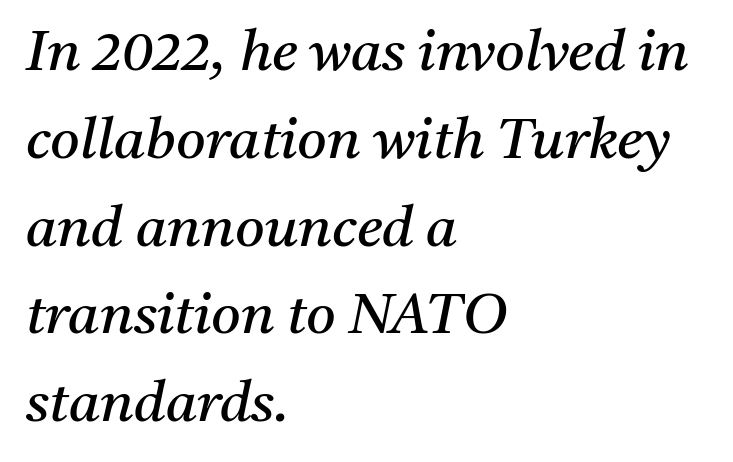
Q: Is the text bold? A: No.
Q: Is the text italic (slanted)? A: Yes, it leans right by about 11 degrees.
Q: Is the typeface a serif or a sans-serif typeface? A: Serif.
Q: Is the text underlined? A: No.
Q: How is the paragraph aligned? A: Left-aligned.
Q: Is the spacing between letters normal or unusually wide? A: Normal.
Q: Is the spacing between lines tight, normal or loose? A: Normal.
Q: Width (condensed, normal, or wide)? A: Normal.
Q: Stroke contrast? A: Medium.
Q: x-height? A: Medium.
Q: Monospaced? A: No.
